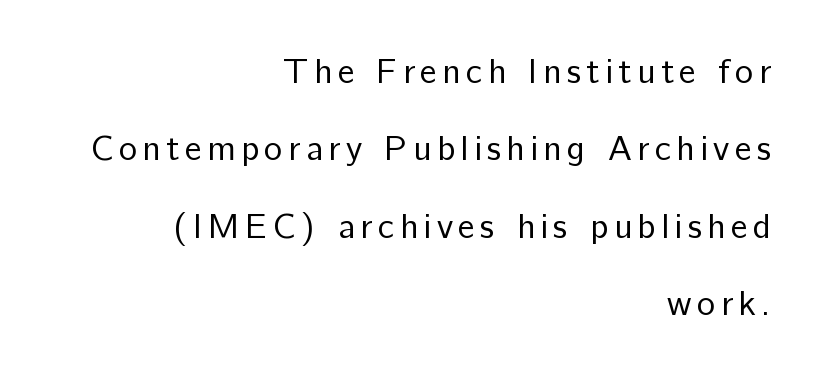
Q: Is the text bold? A: No.
Q: Is the text italic (slanted)? A: No, it is upright.
Q: Is the typeface a serif or a sans-serif typeface? A: Sans-serif.
Q: Is the text underlined? A: No.
Q: How is the paragraph aligned? A: Right-aligned.
Q: Is the spacing between lines tight, normal or loose? A: Loose.
Q: Width (condensed, normal, or wide)? A: Normal.
Q: Stroke contrast? A: Low.
Q: x-height? A: Medium.
Q: Monospaced? A: No.
